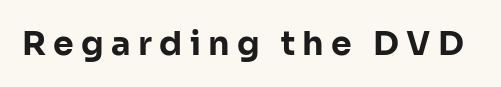
The image shows 33 px bold sans-serif type, upright; set unusually wide letter spacing (+0.22 em), not underlined; low stroke contrast and a medium x-height.
